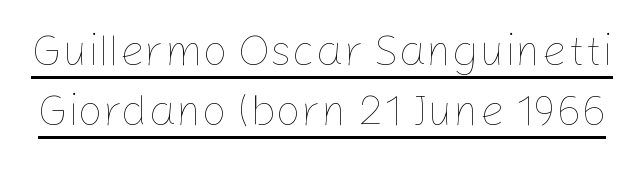
Posture: vertical. Spacing between characters is what you'd get straight out of the box. No chunkiness to these letters — they're not bold. What decoration does the sample have? An underline. Note the varied advance widths — an 'i' is clearly narrower than an 'm'. Regarding leading, the lines here are spaced in the standard way.
